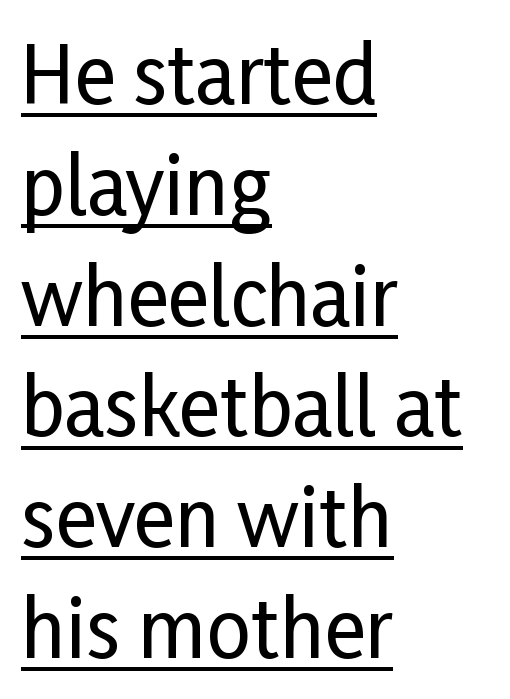
Where is the straight margin? On the left. Beneath each row of characters lies a ruled line. The rendering shows plain stroke endings on the letterforms — a sans-serif design. The letters advance in unequal steps, a hallmark of proportional type. What's the leading like? Ordinary, nothing unusual. The font's upright variant was chosen for this text.
